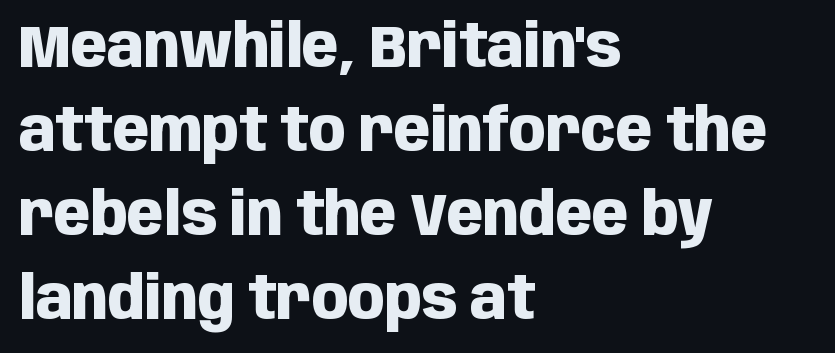
The image shows 60 px heavy, condensed sans-serif type, upright; set left-aligned, normal line spacing (1.4x), normal letter spacing, not underlined; low stroke contrast and a large x-height.
